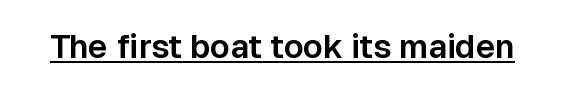
Q: Is the text italic (slanted)? A: No, it is upright.
Q: Is the typeface a serif or a sans-serif typeface? A: Sans-serif.
Q: Is the text underlined? A: Yes.
Q: Is the spacing between letters normal or unusually wide? A: Normal.
Q: Width (condensed, normal, or wide)? A: Normal.
Q: Stroke contrast? A: Low.
Q: x-height? A: Medium.
Q: Monospaced? A: No.
